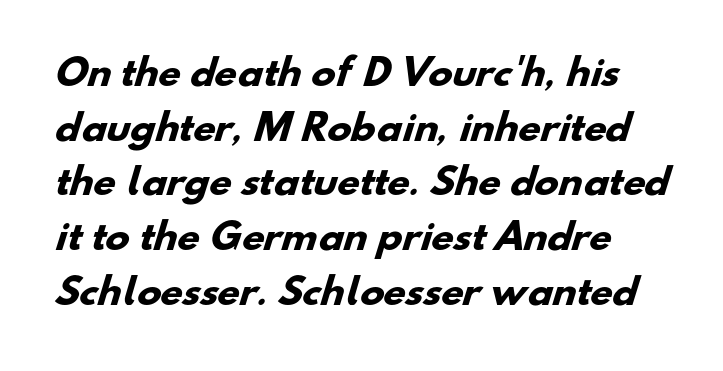
The rows are spaced the way most documents space them. Decoration check: the copy has no underline. Note the varied advance widths — an 'i' is clearly narrower than an 'm'. The passage shown is emphatically bold.
